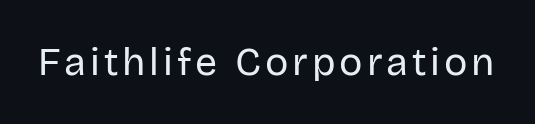
Posture: straight, roman, zero tilt. The glyphs in this specimen are sans serif. Ink coverage per letter is moderate at most. Check under the words: just untouched page. Think of a printed novel: that variable character pitch is what you see here.
